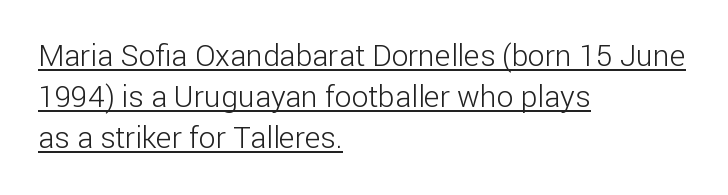
The image shows 30 px light sans-serif type, upright; set left-aligned, normal line spacing (1.37x), normal letter spacing, underlined; low stroke contrast and a medium x-height.
